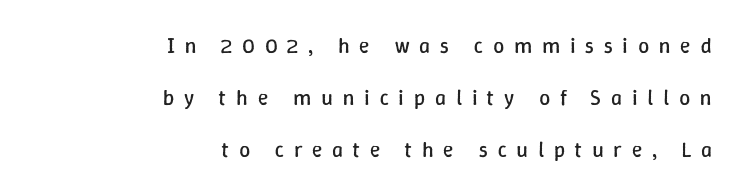
The image shows 22 px text type, upright; set right-aligned, loose line spacing (2.36x), unusually wide letter spacing (+0.44 em), not underlined.
